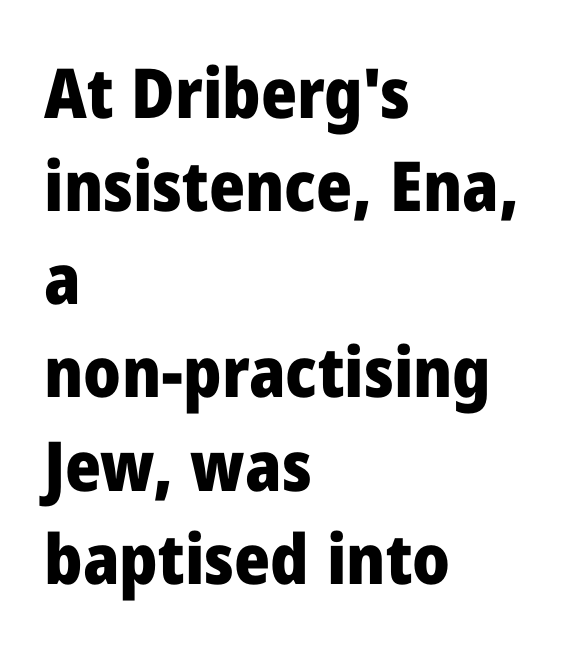
This is the regular roman posture of the typeface. Characters follow at the spacing the type designer built in. Emphasis by weight is at full strength: bold. Is this a fixed-width face? No — the glyphs have proportional, varying widths. Typographically, this falls in the sans-serif category. The rendering anchors every line to the left-hand side.
